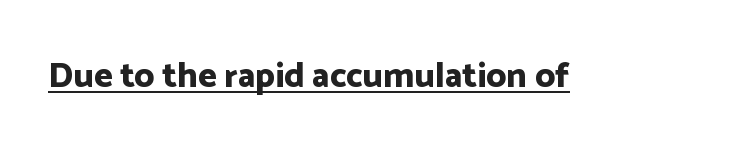
Q: Is the text bold? A: Yes.
Q: Is the text italic (slanted)? A: No, it is upright.
Q: Is the typeface a serif or a sans-serif typeface? A: Sans-serif.
Q: Is the text underlined? A: Yes.
Q: Is the spacing between letters normal or unusually wide? A: Normal.
Q: Width (condensed, normal, or wide)? A: Normal.
Q: Stroke contrast? A: Low.
Q: x-height? A: Medium.
Q: Monospaced? A: No.
